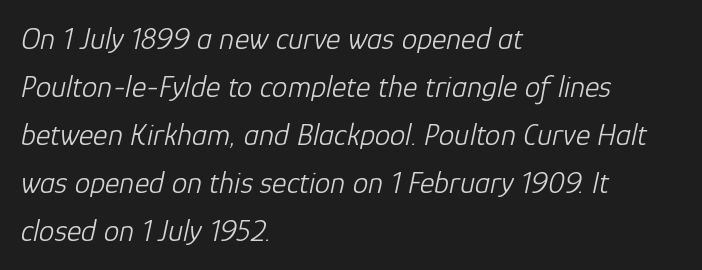
Q: Is the text bold? A: No.
Q: Is the text italic (slanted)? A: Yes, it leans right by about 12 degrees.
Q: Is the text underlined? A: No.
Q: How is the paragraph aligned? A: Left-aligned.
Q: Is the spacing between letters normal or unusually wide? A: Normal.
Q: Is the spacing between lines tight, normal or loose? A: Normal.
Q: Width (condensed, normal, or wide)? A: Normal.
Q: Stroke contrast? A: Low.
Q: x-height? A: Medium.
Q: Monospaced? A: No.
